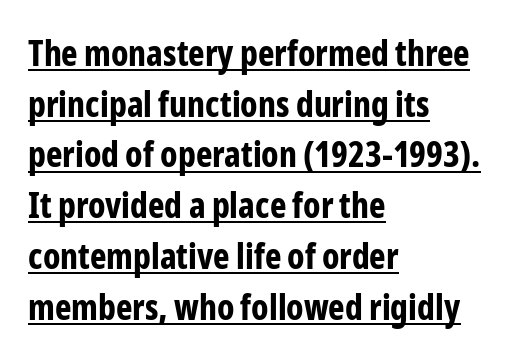
{"serif": "no", "italic": "no", "bold": "yes", "weight": "bold", "width": "condensed", "stroke_contrast": "low", "x_height": "medium", "monospaced": "no", "underline": "yes", "align": "left", "line_spacing": "normal", "line_spacing_ratio": 1.45, "letter_spacing": "normal", "letter_spacing_em": 0.0, "glyph_px": 35}
